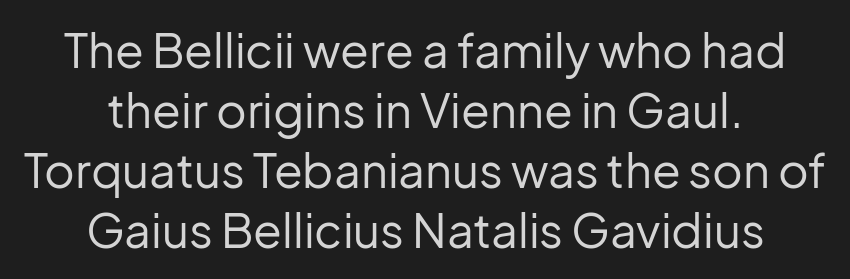
The cut favours lightness, reaching ordinary text weight at its darkest. Leftover space on each line is divided equally before and after the words. Letters rest on an invisible, unmarked baseline. Each letter's strokes conclude bluntly, with no projecting serifs. Looks like regular typesetting: each glyph gets only the width it needs.
